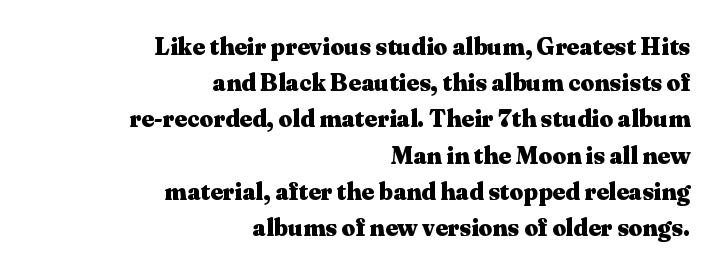
Q: Is the text bold? A: Yes.
Q: Is the text italic (slanted)? A: No, it is upright.
Q: Is the text underlined? A: No.
Q: How is the paragraph aligned? A: Right-aligned.
Q: Is the spacing between letters normal or unusually wide? A: Normal.
Q: Is the spacing between lines tight, normal or loose? A: Normal.
